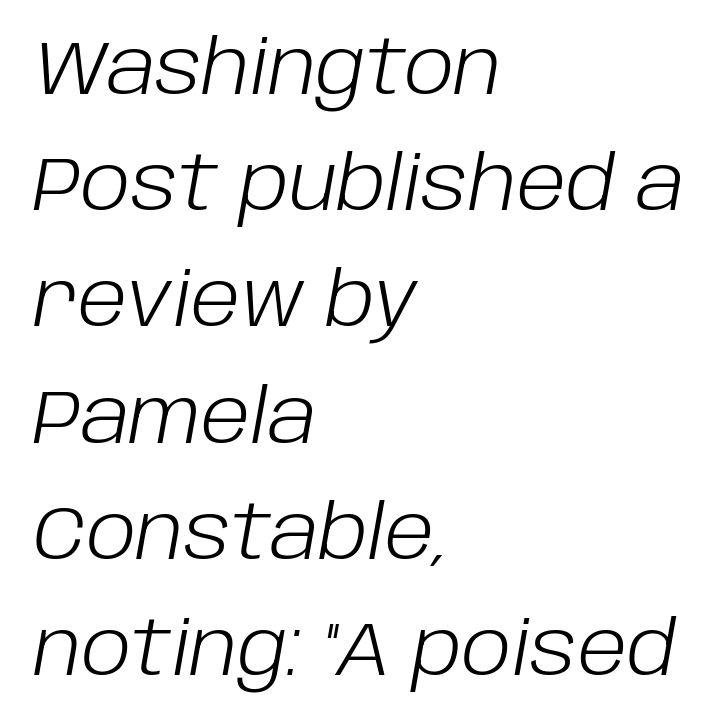
The image shows 75 px light type, italic (leaning right); set left-aligned, normal line spacing (1.55x), normal letter spacing, not underlined; low stroke contrast and a large x-height.
